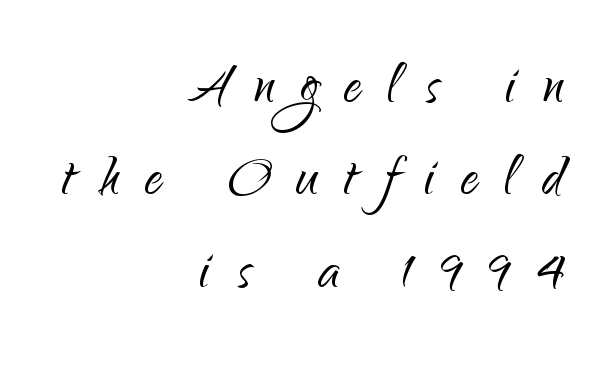
Q: Is the text bold? A: No.
Q: Is the text italic (slanted)? A: Yes.
Q: Is the typeface a serif or a sans-serif typeface? A: Sans-serif.
Q: Is the text underlined? A: No.
Q: How is the paragraph aligned? A: Right-aligned.
Q: Is the spacing between letters normal or unusually wide? A: Unusually wide.
Q: Is the spacing between lines tight, normal or loose? A: Normal.
Q: Width (condensed, normal, or wide)? A: Normal.
Q: Stroke contrast? A: Low.
Q: x-height? A: Small.
Q: Monospaced? A: No.
